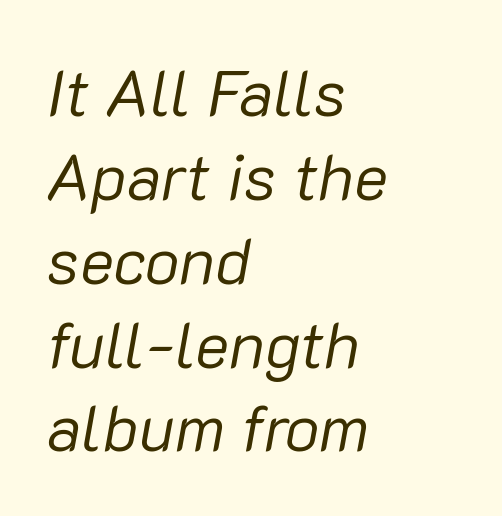
The image shows 65 px regular-weight type, italic (leaning right); set left-aligned, normal line spacing (1.29x), normal letter spacing, not underlined; low stroke contrast and a medium x-height.
